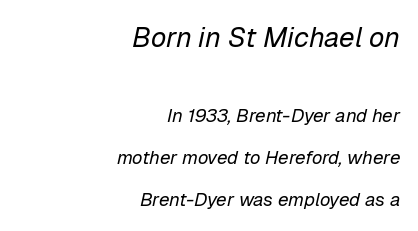
The image shows 28 px regular-weight type, italic (leaning right); set right-aligned, loose line spacing (2.21x), normal letter spacing, not underlined; the first (top) block is 1.47x larger; low stroke contrast and a medium x-height.
